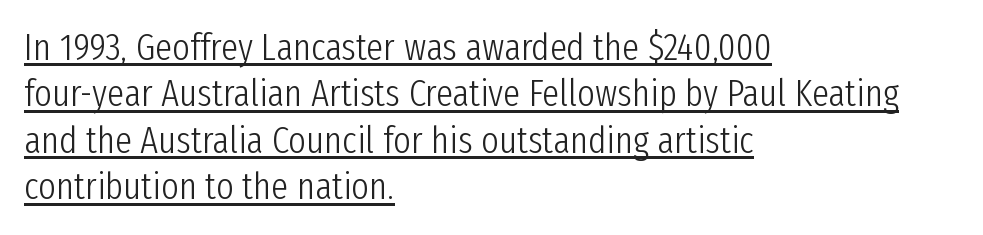
The image shows 38 px light, condensed sans-serif type, upright; set left-aligned, line spacing 1.22x, normal letter spacing, underlined; low stroke contrast and a medium x-height.
